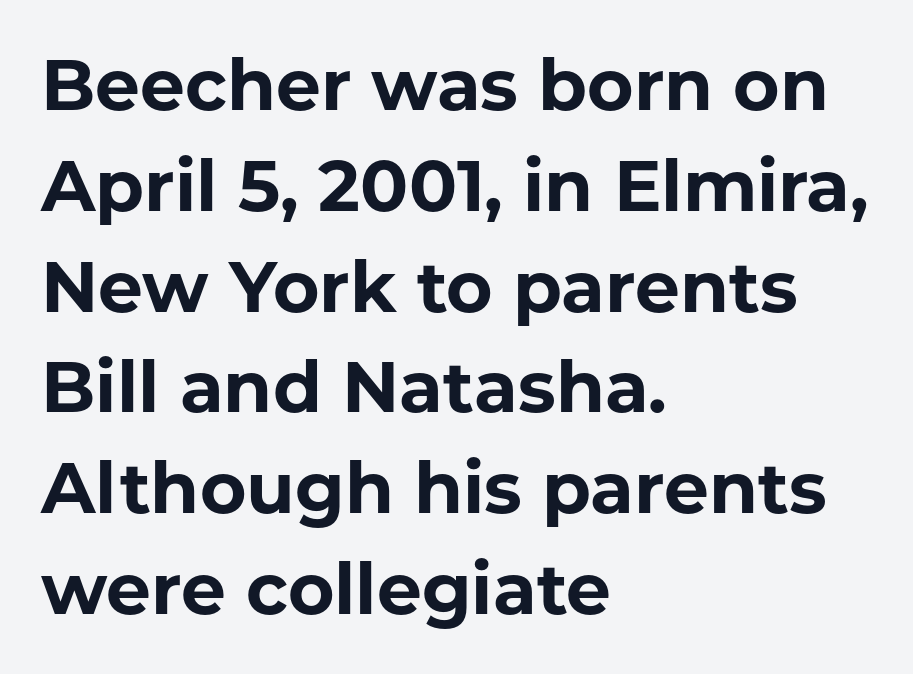
{"serif": "no", "italic": "no", "bold": "yes", "weight": "bold", "width": "normal", "stroke_contrast": "low", "x_height": "medium", "monospaced": "no", "underline": "no", "align": "left", "line_spacing": "normal", "line_spacing_ratio": 1.42, "letter_spacing": "normal", "letter_spacing_em": 0.0, "glyph_px": 71}
